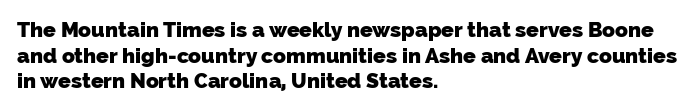
{"bold": "yes", "underline": "no", "align": "left", "line_spacing_ratio": 1.22, "letter_spacing": "normal", "letter_spacing_em": 0.0, "glyph_px": 21}
